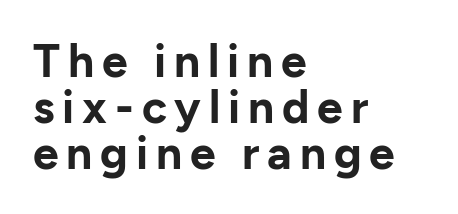
Is this a sans? Yes — the strokes have no serifs. Character widths vary here, with narrow letters taking less room than wide ones. Does the weight exceed regular? Yes, all the way to bold. A roman cut, with each character standing at attention.
